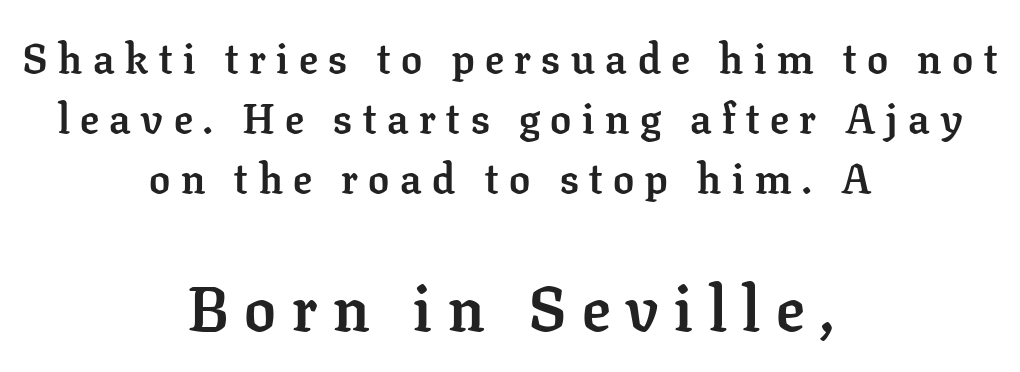
{"serif": "yes", "italic": "no", "bold": "yes", "weight": "semibold", "width": "normal", "stroke_contrast": "low", "x_height": "medium", "monospaced": "no", "underline": "no", "align": "center", "line_spacing": "normal", "line_spacing_ratio": 1.43, "letter_spacing": "wide", "letter_spacing_em": 0.25, "larger_block": "second", "size_ratio": 1.5, "glyph_px": 63}
